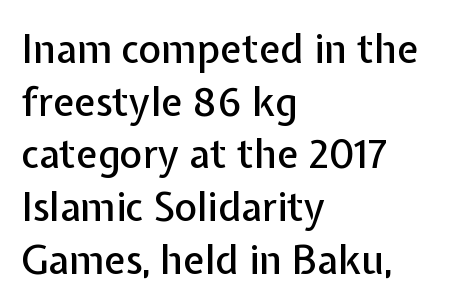
Q: Is the text italic (slanted)? A: No, it is upright.
Q: Is the typeface a serif or a sans-serif typeface? A: Sans-serif.
Q: Is the text underlined? A: No.
Q: How is the paragraph aligned? A: Left-aligned.
Q: Is the spacing between letters normal or unusually wide? A: Normal.
Q: Is the spacing between lines tight, normal or loose? A: Normal.
Q: Width (condensed, normal, or wide)? A: Normal.
Q: Stroke contrast? A: Low.
Q: x-height? A: Medium.
Q: Monospaced? A: No.
